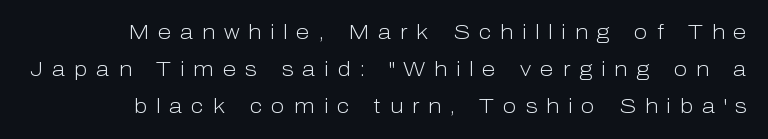
The image shows 20 px text type, upright; set line spacing 1.85x, unusually wide letter spacing (+0.44 em), not underlined.
